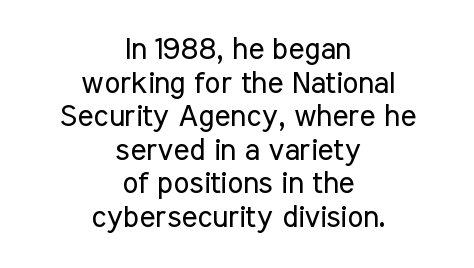
The image shows 30 px regular-weight, condensed sans-serif type, upright; set centered, tight line spacing (1.12x), normal letter spacing, not underlined; low stroke contrast and a medium x-height.
